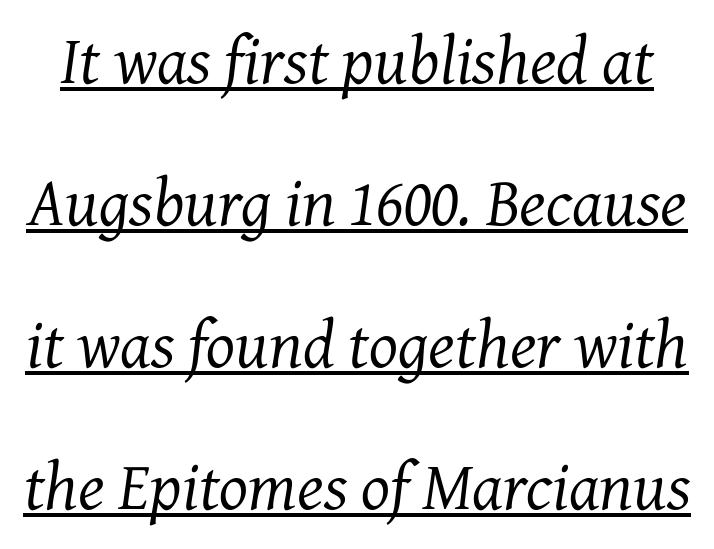
{"serif": "yes", "italic": "yes", "lean": "right", "slant_degrees": 7, "bold": "no", "weight": "regular", "width": "normal", "stroke_contrast": "medium", "x_height": "medium", "monospaced": "no", "underline": "yes", "line_spacing": "loose", "line_spacing_ratio": 2.09, "letter_spacing": "normal", "letter_spacing_em": 0.0, "glyph_px": 68}
